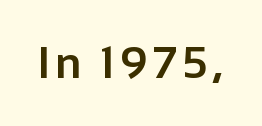
Q: Is the text bold? A: Yes.
Q: Is the text italic (slanted)? A: No, it is upright.
Q: Is the typeface a serif or a sans-serif typeface? A: Sans-serif.
Q: Is the text underlined? A: No.
Q: Width (condensed, normal, or wide)? A: Normal.
Q: Stroke contrast? A: Low.
Q: x-height? A: Medium.
Q: Monospaced? A: No.
